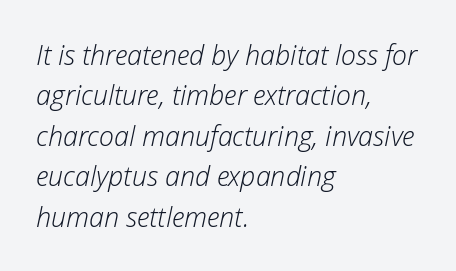
The image shows 27 px text type, italic (leaning right); set left-aligned, normal line spacing (1.5x), normal letter spacing, not underlined.
